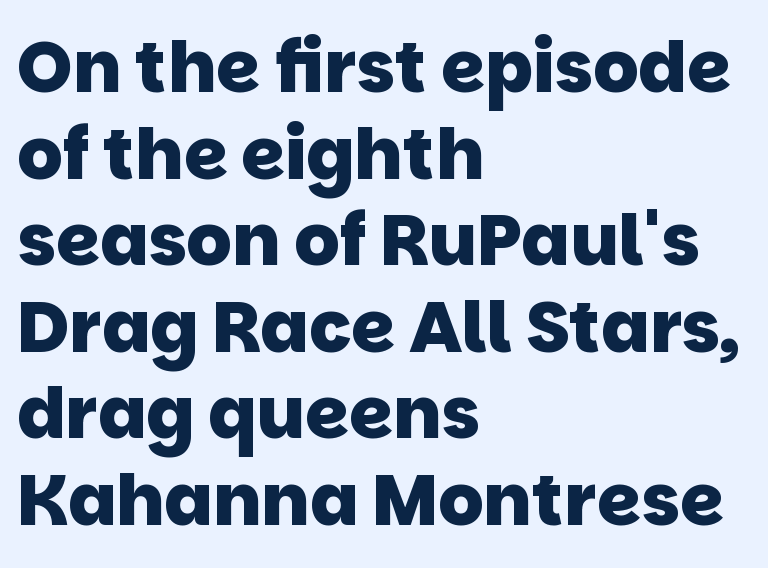
Does the type have serifs? No, each stem ends abruptly. Leftover space on each line is placed entirely after the last word. Descenders hang freely into open space. Typographic density is high because the face is bold. Here the designer chose a conventional face with non-uniform glyph widths. Tracking value appears to be zero — textbook default spacing.
